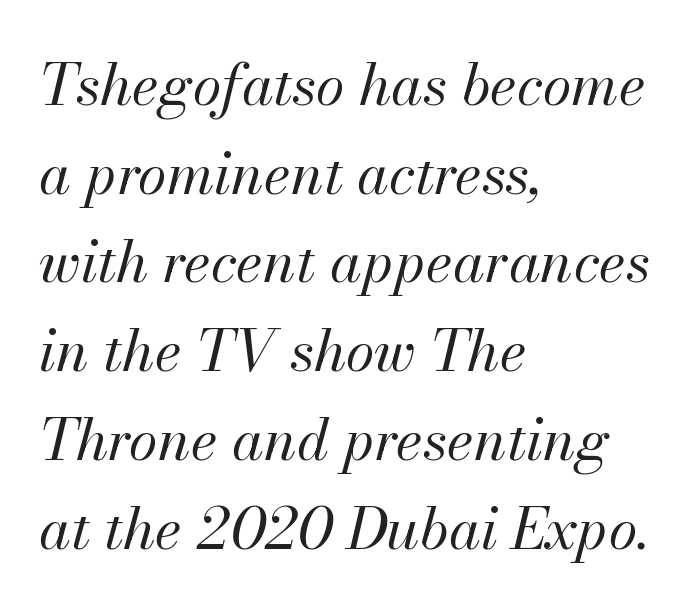
{"italic": "yes", "lean": "right", "slant_degrees": 13, "bold": "no", "weight": "regular", "width": "normal", "stroke_contrast": "medium", "x_height": "small", "monospaced": "no", "underline": "no", "align": "left", "line_spacing": "normal", "line_spacing_ratio": 1.53, "letter_spacing": "normal", "letter_spacing_em": 0.0, "glyph_px": 58}
